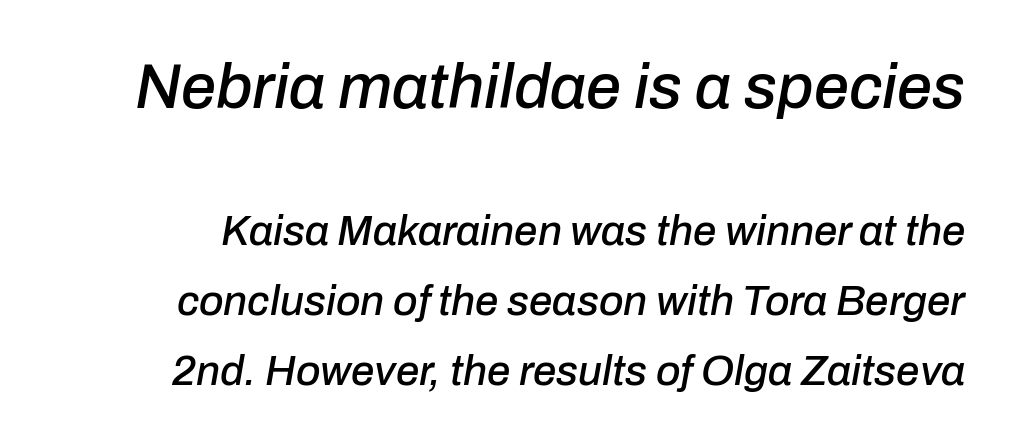
The image shows 63 px text type, italic (leaning right); set normal line spacing (1.67x), normal letter spacing, not underlined; the first (top) block is 1.5x larger; low stroke contrast and a medium x-height.
